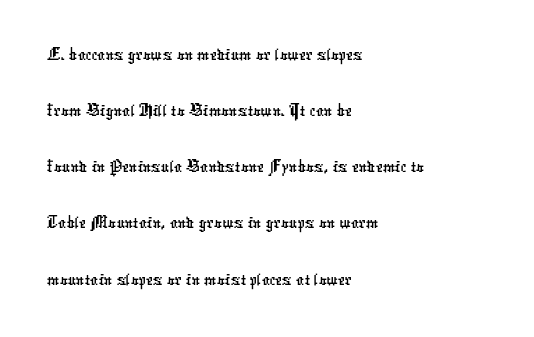
The passage shown is typeset with a sans-serif family. The face used here is proportionally spaced, like ordinary book or web type. Nobody touched the tracking dial on this one. Just letters on the line, the space beneath them empty.
